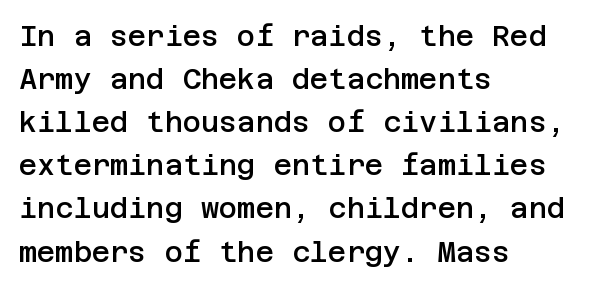
{"serif": "no", "italic": "no", "bold": "semi", "weight": "semibold", "width": "normal", "stroke_contrast": "low", "x_height": "large", "underline": "no", "align": "left", "line_spacing": "normal", "line_spacing_ratio": 1.54, "letter_spacing": "normal", "letter_spacing_em": 0.0, "glyph_px": 28}
